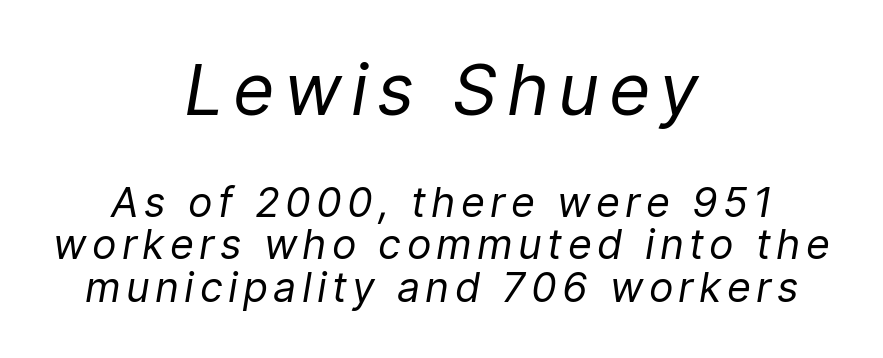
Q: Is the text bold? A: No.
Q: Is the text italic (slanted)? A: Yes, it leans right by about 9 degrees.
Q: Is the text underlined? A: No.
Q: How is the paragraph aligned? A: Centered.
Q: Is the spacing between lines tight, normal or loose? A: Tight.
Q: Which block of text is set in a larger size, the first (top) or the second (bottom)? A: The first (top) one.
Q: Width (condensed, normal, or wide)? A: Normal.
Q: Stroke contrast? A: Low.
Q: x-height? A: Medium.
Q: Monospaced? A: No.
